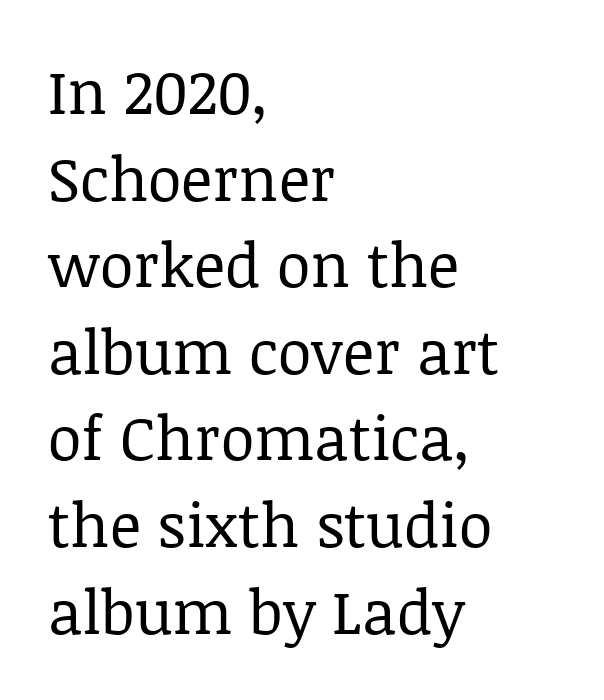
Q: Is the text bold? A: No.
Q: Is the text italic (slanted)? A: No, it is upright.
Q: Is the typeface a serif or a sans-serif typeface? A: Serif.
Q: Is the text underlined? A: No.
Q: How is the paragraph aligned? A: Left-aligned.
Q: Is the spacing between letters normal or unusually wide? A: Normal.
Q: Is the spacing between lines tight, normal or loose? A: Normal.
Q: Width (condensed, normal, or wide)? A: Normal.
Q: Stroke contrast? A: Low.
Q: x-height? A: Large.
Q: Monospaced? A: No.
